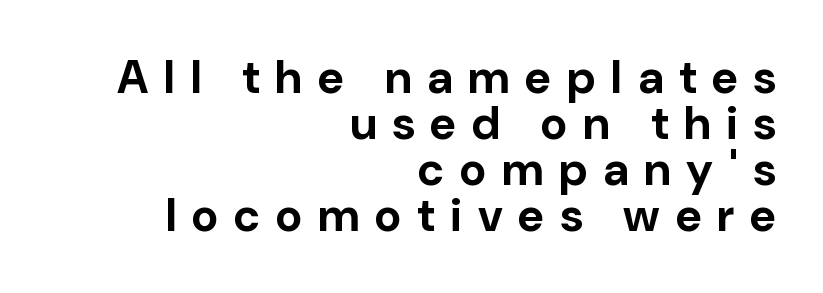
Note the varied advance widths — an 'i' is clearly narrower than an 'm'. Tightly led — the rows are bunched. Compared with an ordinary text face, these strokes are far heavier — a full bold. Has an underline been added? It has not. Inter-character spacing is expanded well beyond the font's built-in metrics.
